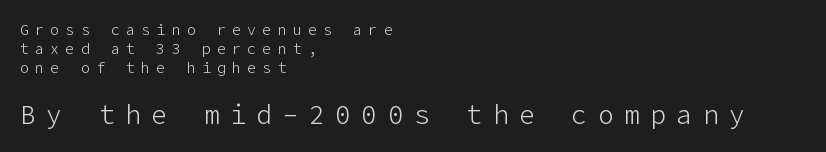
Q: Is the text bold? A: No.
Q: Is the text italic (slanted)? A: No, it is upright.
Q: Is the text underlined? A: No.
Q: How is the paragraph aligned? A: Left-aligned.
Q: Is the spacing between letters normal or unusually wide? A: Unusually wide.
Q: Is the spacing between lines tight, normal or loose? A: Normal.
Q: Which block of text is set in a larger size, the first (top) or the second (bottom)? A: The second (bottom) one.
